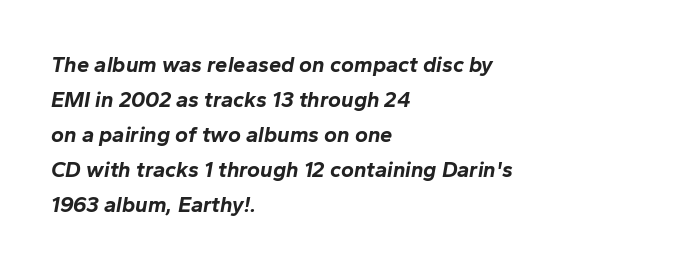
You'd pick this weight for a headline — it's a proper bold. These lines stack with their left ends in a neat column. Evenly set lines give the paragraph a standard silhouette. Spacing between characters is what you'd get straight out of the box. Honestly, there is no underline to notice here at all.
